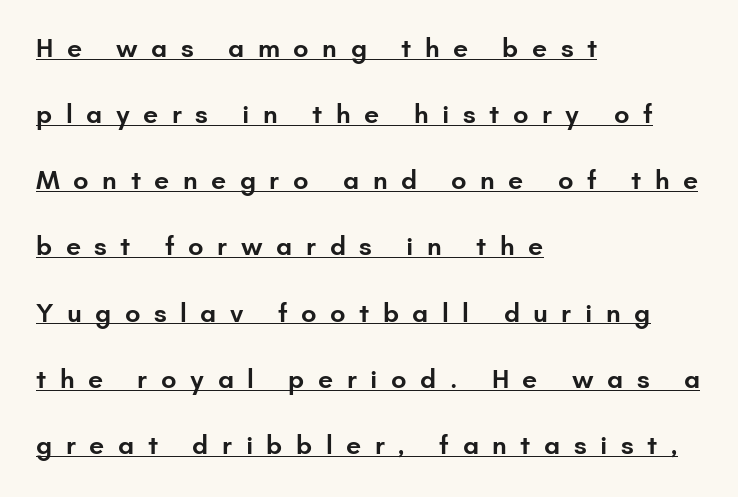
A roman cut, with each character standing at attention. These words are printed semibold, heavier than regular yet not bold. The lines are spread far apart with generous leading. All the whitespace from short lines collects on the right. Caption: lettering with a line underneath. These lines have a slow, spaced-out rhythm from letter to letter.
